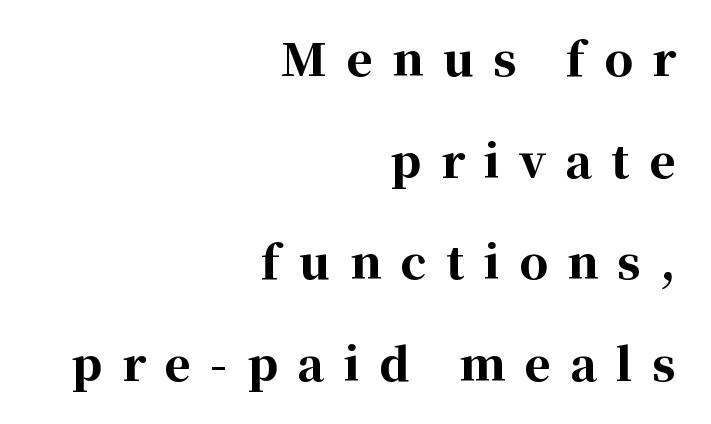
The image shows 45 px bold serif type, upright; set right-aligned, loose line spacing (2.26x), unusually wide letter spacing (+0.43 em), not underlined; high stroke contrast and a medium x-height.
